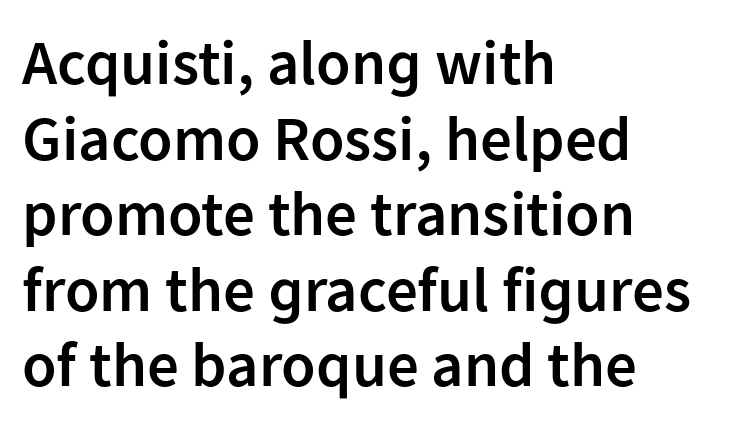
The image shows 63 px semibold sans-serif type, upright; set left-aligned, line spacing 1.2x, normal letter spacing, not underlined; low stroke contrast and a medium x-height.
